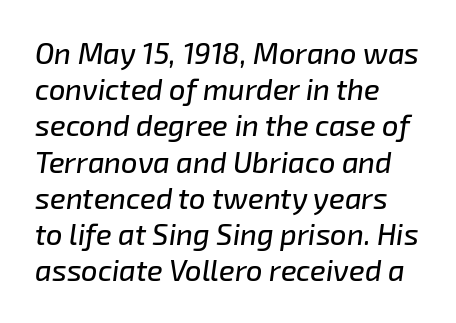
Q: Is the text italic (slanted)? A: Yes, it leans right by about 8 degrees.
Q: Is the text underlined? A: No.
Q: How is the paragraph aligned? A: Left-aligned.
Q: Is the spacing between letters normal or unusually wide? A: Normal.
Q: Is the spacing between lines tight, normal or loose? A: Normal.
Q: Width (condensed, normal, or wide)? A: Normal.
Q: Stroke contrast? A: Low.
Q: x-height? A: Medium.
Q: Monospaced? A: No.
